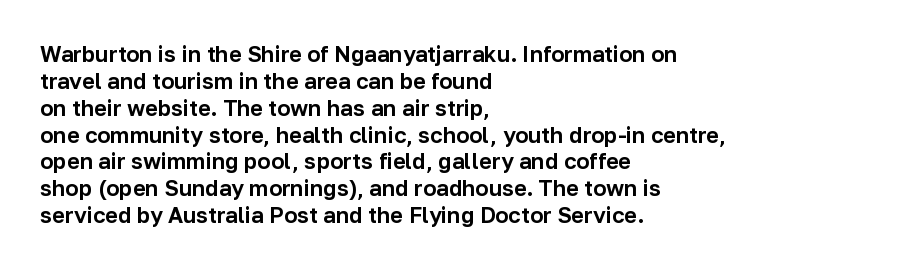
{"italic": "no", "underline": "no", "align": "left", "line_spacing_ratio": 1.22, "letter_spacing": "normal", "letter_spacing_em": 0.0, "glyph_px": 22}
